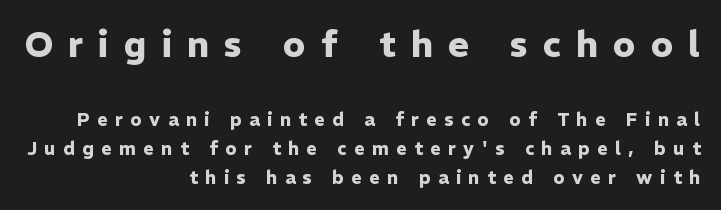
The image shows 36 px heavy sans-serif type, upright; set right-aligned, normal line spacing (1.61x), unusually wide letter spacing (+0.42 em), not underlined; the first (top) block is 2.0x larger; low stroke contrast and a medium x-height.
